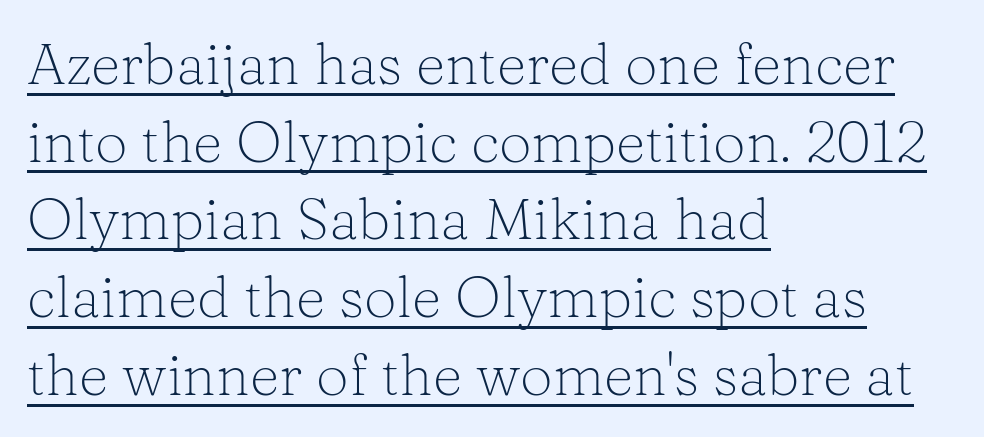
Q: Is the text bold? A: No.
Q: Is the text italic (slanted)? A: No, it is upright.
Q: Is the typeface a serif or a sans-serif typeface? A: Serif.
Q: Is the text underlined? A: Yes.
Q: How is the paragraph aligned? A: Left-aligned.
Q: Is the spacing between letters normal or unusually wide? A: Normal.
Q: Is the spacing between lines tight, normal or loose? A: Normal.
Q: Width (condensed, normal, or wide)? A: Normal.
Q: Stroke contrast? A: Low.
Q: x-height? A: Medium.
Q: Monospaced? A: No.
